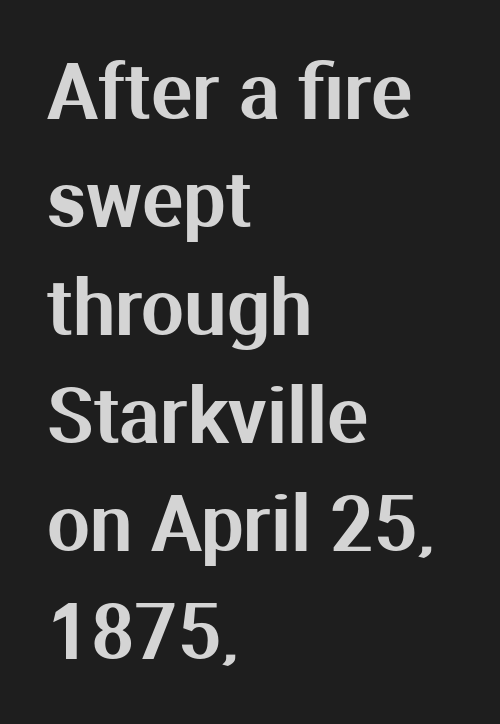
Q: Is the text italic (slanted)? A: No, it is upright.
Q: Is the typeface a serif or a sans-serif typeface? A: Sans-serif.
Q: Is the text underlined? A: No.
Q: How is the paragraph aligned? A: Left-aligned.
Q: Is the spacing between letters normal or unusually wide? A: Normal.
Q: Is the spacing between lines tight, normal or loose? A: Normal.
Q: Width (condensed, normal, or wide)? A: Normal.
Q: Stroke contrast? A: Medium.
Q: x-height? A: Medium.
Q: Monospaced? A: No.
